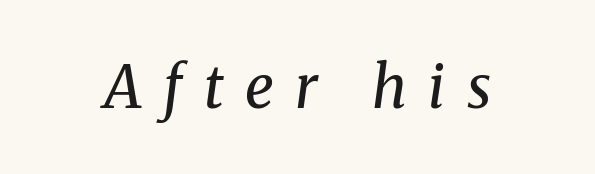
Q: Is the text bold? A: No.
Q: Is the text italic (slanted)? A: Yes, it leans right by about 8 degrees.
Q: Is the typeface a serif or a sans-serif typeface? A: Serif.
Q: Is the text underlined? A: No.
Q: Is the spacing between letters normal or unusually wide? A: Unusually wide.
Q: Width (condensed, normal, or wide)? A: Normal.
Q: Stroke contrast? A: Medium.
Q: x-height? A: Medium.
Q: Monospaced? A: No.
